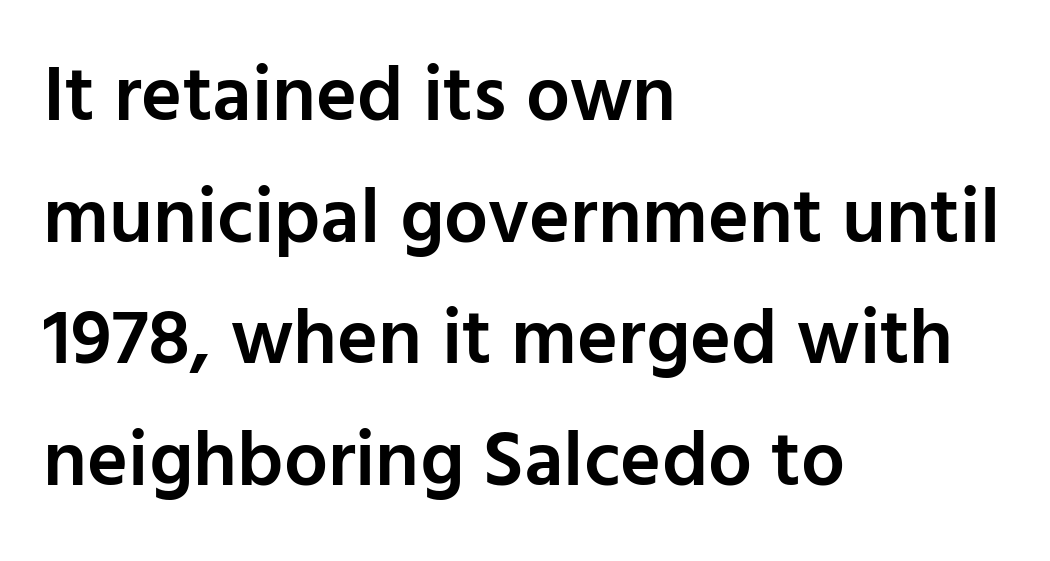
{"serif": "no", "italic": "no", "bold": "semi", "weight": "semibold", "width": "normal", "stroke_contrast": "low", "x_height": "medium", "monospaced": "no", "underline": "no", "align": "left", "line_spacing": "normal", "line_spacing_ratio": 1.56, "letter_spacing": "normal", "letter_spacing_em": 0.0, "glyph_px": 78}
